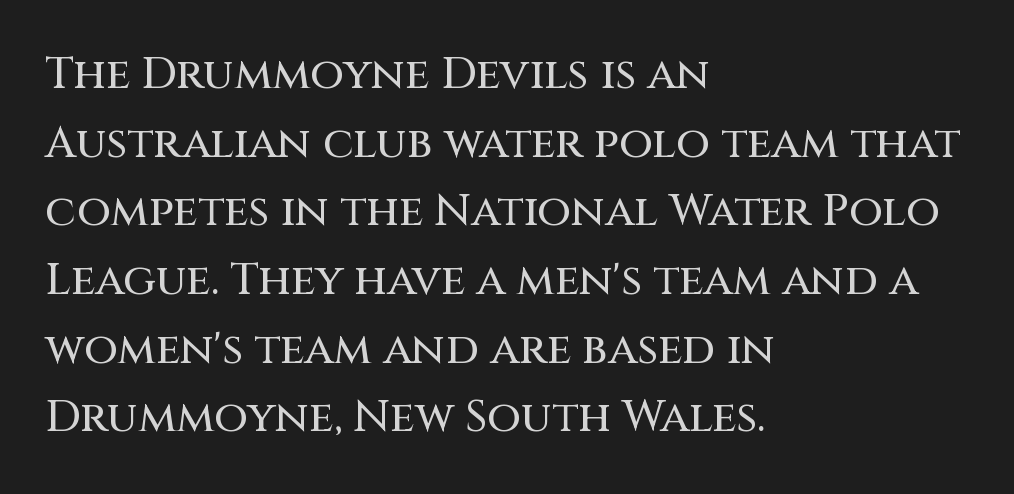
The image shows 44 px sans-serif type, upright; set left-aligned, normal line spacing (1.56x), normal letter spacing, not underlined; medium stroke contrast and a large x-height.
